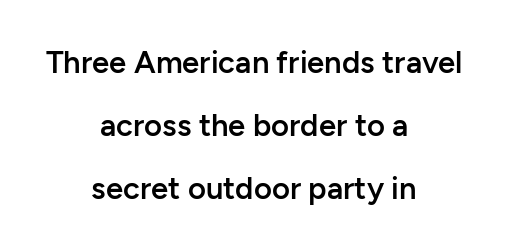
{"serif": "no", "italic": "no", "bold": "semi", "weight": "semibold", "width": "normal", "stroke_contrast": "low", "x_height": "medium", "monospaced": "no", "underline": "no", "align": "center", "line_spacing": "loose", "line_spacing_ratio": 2.03, "letter_spacing": "normal", "letter_spacing_em": 0.0, "glyph_px": 31}
